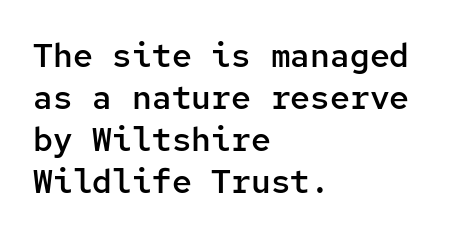
The image shows 33 px semibold sans-serif type, upright, monospaced; set left-aligned, normal line spacing (1.27x), normal letter spacing, not underlined; low stroke contrast and a medium x-height.
